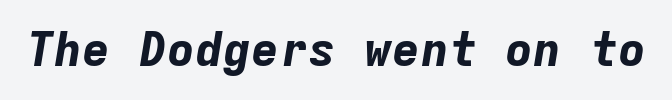
Q: Is the text bold? A: Yes.
Q: Is the text italic (slanted)? A: Yes, it leans right by about 9 degrees.
Q: Is the text underlined? A: No.
Q: Is the spacing between letters normal or unusually wide? A: Normal.
Q: Width (condensed, normal, or wide)? A: Normal.
Q: Stroke contrast? A: Low.
Q: x-height? A: Medium.
Q: Monospaced? A: Yes.
